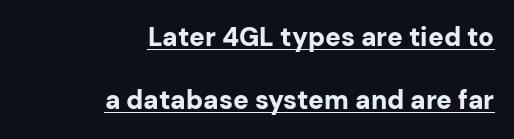
Q: Is the text bold? A: Yes.
Q: Is the text italic (slanted)? A: No, it is upright.
Q: Is the text underlined? A: Yes.
Q: How is the paragraph aligned? A: Right-aligned.
Q: Is the spacing between letters normal or unusually wide? A: Normal.
Q: Is the spacing between lines tight, normal or loose? A: Loose.
